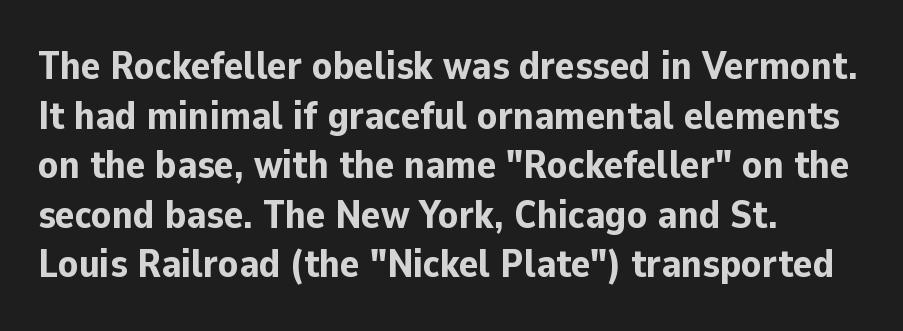
{"serif": "no", "italic": "no", "bold": "yes", "weight": "bold", "width": "normal", "stroke_contrast": "low", "x_height": "medium", "monospaced": "no", "underline": "no", "align": "left", "line_spacing_ratio": 1.24, "letter_spacing": "normal", "letter_spacing_em": 0.0, "glyph_px": 40}
